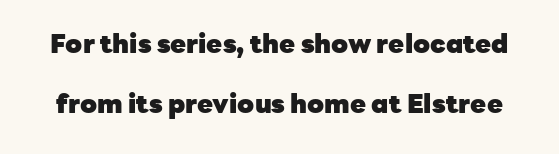
{"italic": "no", "bold": "yes", "underline": "no", "line_spacing": "loose", "line_spacing_ratio": 2.32, "letter_spacing": "normal", "letter_spacing_em": 0.0, "glyph_px": 26}
